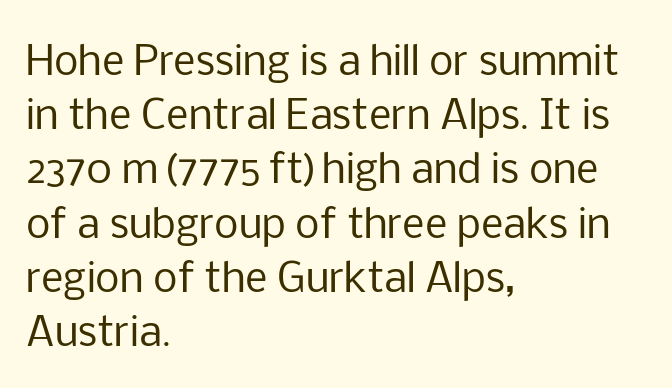
The font is comparable to plain body text, perhaps lighter. The baseline area is clear. Observe the absence of serifs on each vertical stroke in this sample. Think of a printed novel: that variable character pitch is what you see here. The axis of the letterforms is exactly vertical. Every row of glyphs begins at an identical x-position on the left.
